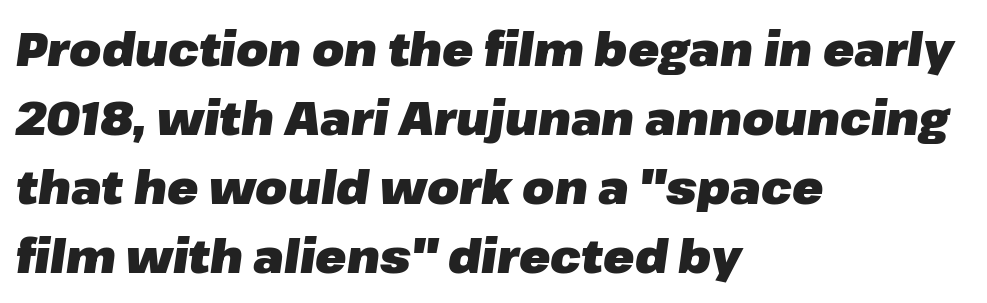
Short and long lines alike share a common starting point at left. Glance below the letters and you will spot only blank space. Each word holds together tightly as a unit, with standard inter-letter gaps. One glance says typical: line gaps are just what's usual.
